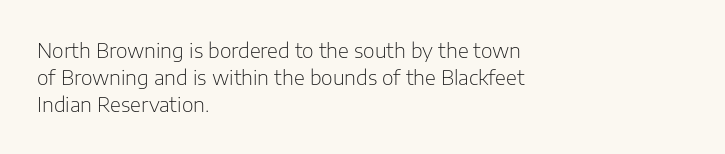
{"italic": "no", "bold": "no", "underline": "no", "align": "left", "line_spacing": "normal", "line_spacing_ratio": 1.34, "letter_spacing": "normal", "letter_spacing_em": 0.0, "glyph_px": 20}
